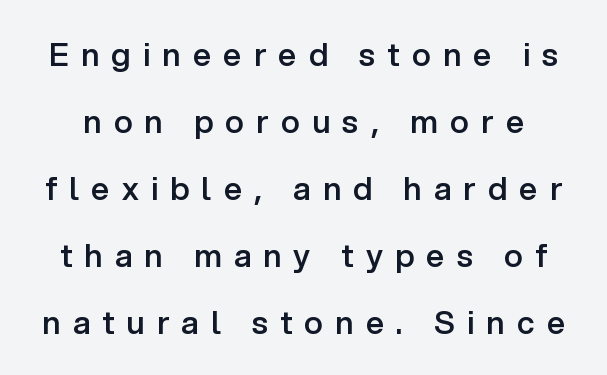
Note the varied advance widths — an 'i' is clearly narrower than an 'm'. Letters rest on an invisible, unmarked baseline. Notice how the stems are strictly vertical — no italics here. Notice the wide empty band between every row — that's loose leading. The letters are semibold — heavier than regular but short of a full bold. Type style note: lacks serifs.
